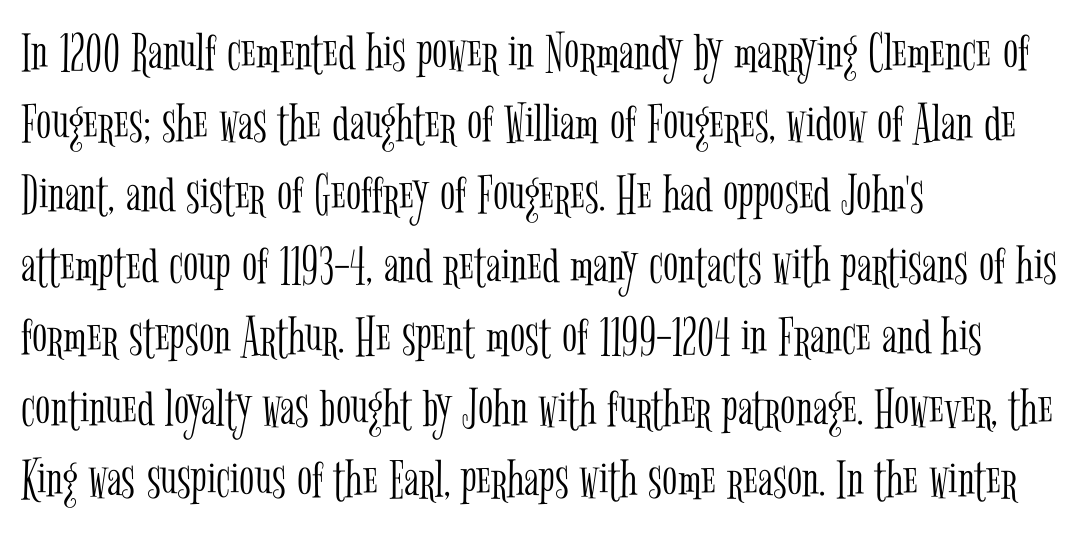
{"serif": "yes", "italic": "no", "bold": "no", "weight": "light", "width": "condensed", "stroke_contrast": "low", "x_height": "medium", "monospaced": "no", "underline": "no", "align": "left", "line_spacing": "normal", "line_spacing_ratio": 1.27, "letter_spacing": "normal", "letter_spacing_em": 0.0, "glyph_px": 56}
